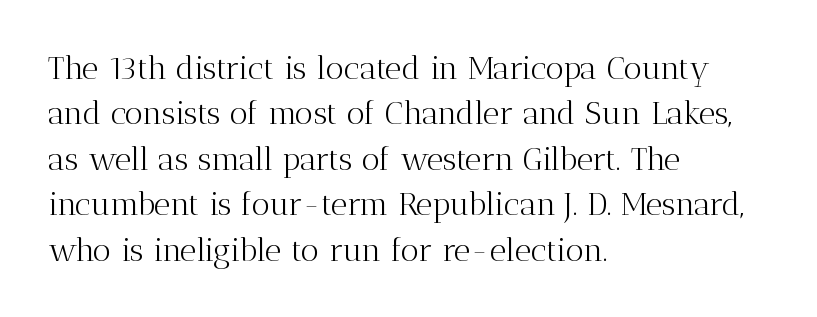
{"serif": "yes", "italic": "no", "bold": "no", "weight": "light", "width": "normal", "stroke_contrast": "medium", "x_height": "medium", "monospaced": "no", "underline": "no", "align": "left", "line_spacing": "normal", "line_spacing_ratio": 1.42, "letter_spacing": "normal", "letter_spacing_em": 0.0, "glyph_px": 32}
